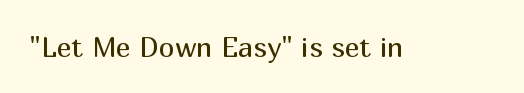
The image shows 28 px regular-weight sans-serif type, upright; set normal letter spacing, not underlined; medium stroke contrast and a medium x-height.
